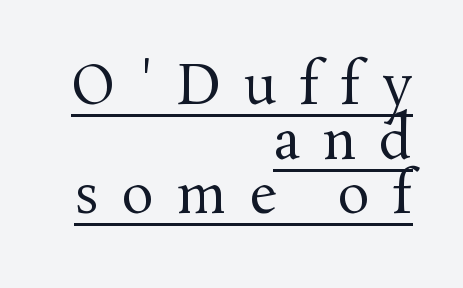
{"serif": "yes", "italic": "no", "bold": "no", "weight": "regular", "width": "normal", "stroke_contrast": "medium", "x_height": "medium", "monospaced": "no", "underline": "yes", "align": "right", "line_spacing": "tight", "line_spacing_ratio": 1.01, "letter_spacing": "wide", "letter_spacing_em": 0.42, "glyph_px": 54}
